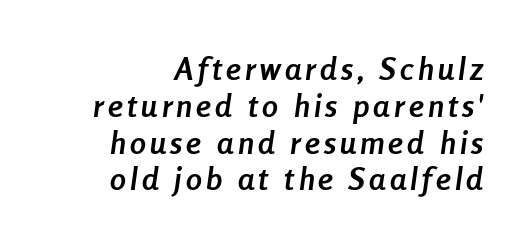
Q: Is the text bold? A: Yes.
Q: Is the text italic (slanted)? A: Yes, it leans right by about 8 degrees.
Q: Is the text underlined? A: No.
Q: Is the spacing between lines tight, normal or loose? A: Tight.
Q: Width (condensed, normal, or wide)? A: Condensed.
Q: Stroke contrast? A: Low.
Q: x-height? A: Medium.
Q: Monospaced? A: No.
